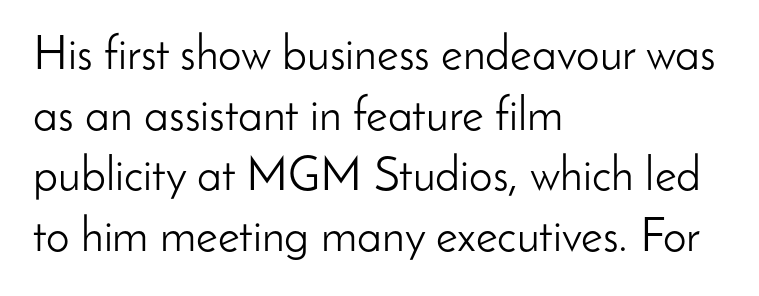
Letterform terminals end flat and unadorned throughout the passage. In terms of letterspacing, this is plain default setting. The ragged edge is on the right, which tells us the setting is flush left. This sample keeps an unexceptional amount of space between lines. A quiet, ordinary-to-light weight characterises the typeface.
